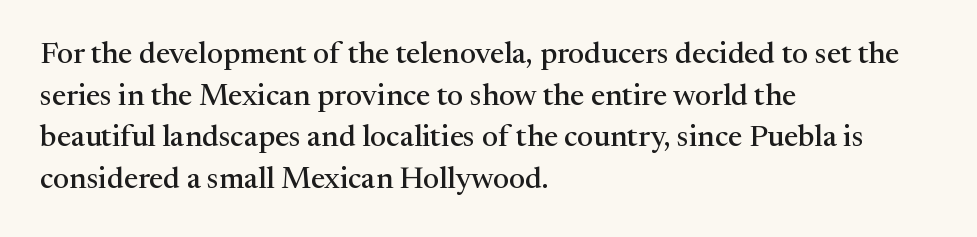
Q: Is the text italic (slanted)? A: No, it is upright.
Q: Is the typeface a serif or a sans-serif typeface? A: Serif.
Q: Is the text underlined? A: No.
Q: How is the paragraph aligned? A: Left-aligned.
Q: Is the spacing between letters normal or unusually wide? A: Normal.
Q: Is the spacing between lines tight, normal or loose? A: Normal.
Q: Width (condensed, normal, or wide)? A: Normal.
Q: Stroke contrast? A: Medium.
Q: x-height? A: Medium.
Q: Monospaced? A: No.
